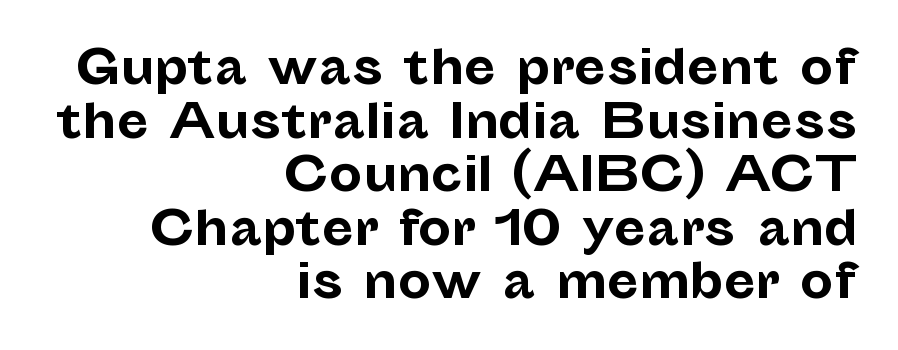
{"serif": "no", "italic": "no", "bold": "yes", "weight": "bold", "width": "normal", "stroke_contrast": "low", "x_height": "medium", "monospaced": "no", "underline": "no", "align": "right", "line_spacing": "tight", "line_spacing_ratio": 1.14, "letter_spacing": "normal", "letter_spacing_em": 0.0, "glyph_px": 47}
